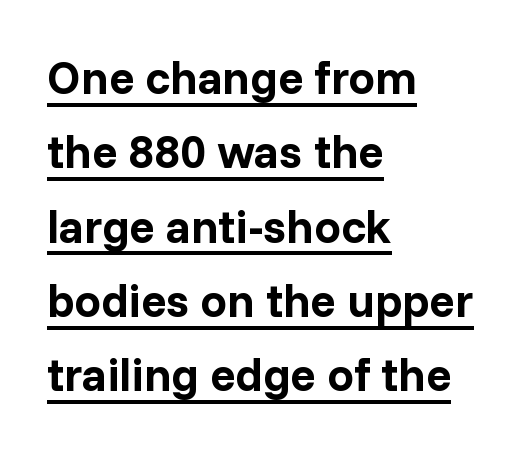
The image shows 47 px bold sans-serif type, upright; set left-aligned, normal line spacing (1.58x), normal letter spacing, underlined; low stroke contrast and a medium x-height.
